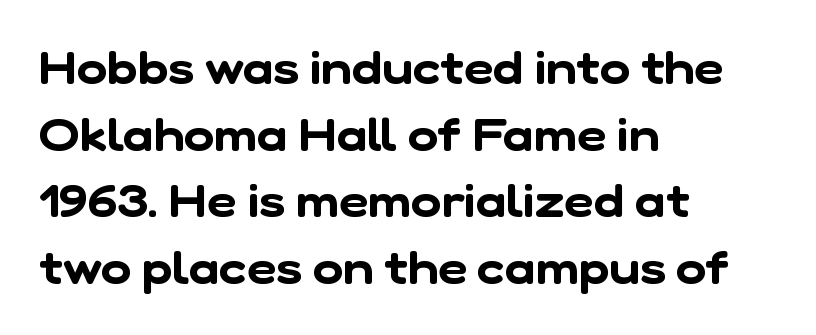
Q: Is the typeface a serif or a sans-serif typeface? A: Sans-serif.
Q: Is the text underlined? A: No.
Q: How is the paragraph aligned? A: Left-aligned.
Q: Is the spacing between letters normal or unusually wide? A: Normal.
Q: Is the spacing between lines tight, normal or loose? A: Normal.
Q: Width (condensed, normal, or wide)? A: Normal.
Q: Stroke contrast? A: Low.
Q: x-height? A: Medium.
Q: Monospaced? A: No.
